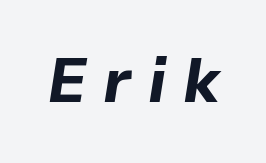
This sample uses expanded letter spacing, leaving extra air between glyphs. The axis of the letterforms is tilted away from vertical. Underline: absent. Strokes here are thick enough to call this a true bold. Note the varied advance widths — an 'i' is clearly narrower than an 'm'.
